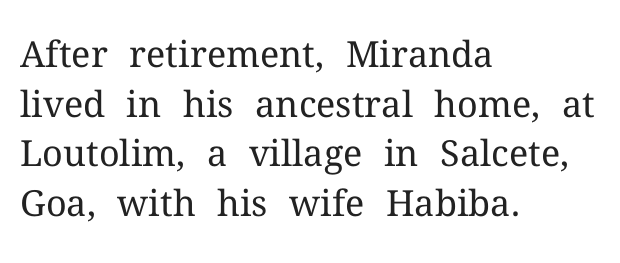
Q: Is the text bold? A: No.
Q: Is the text italic (slanted)? A: No, it is upright.
Q: Is the typeface a serif or a sans-serif typeface? A: Serif.
Q: Is the text underlined? A: No.
Q: How is the paragraph aligned? A: Left-aligned.
Q: Is the spacing between letters normal or unusually wide? A: Normal.
Q: Is the spacing between lines tight, normal or loose? A: Normal.
Q: Width (condensed, normal, or wide)? A: Normal.
Q: Stroke contrast? A: Medium.
Q: x-height? A: Medium.
Q: Monospaced? A: No.
